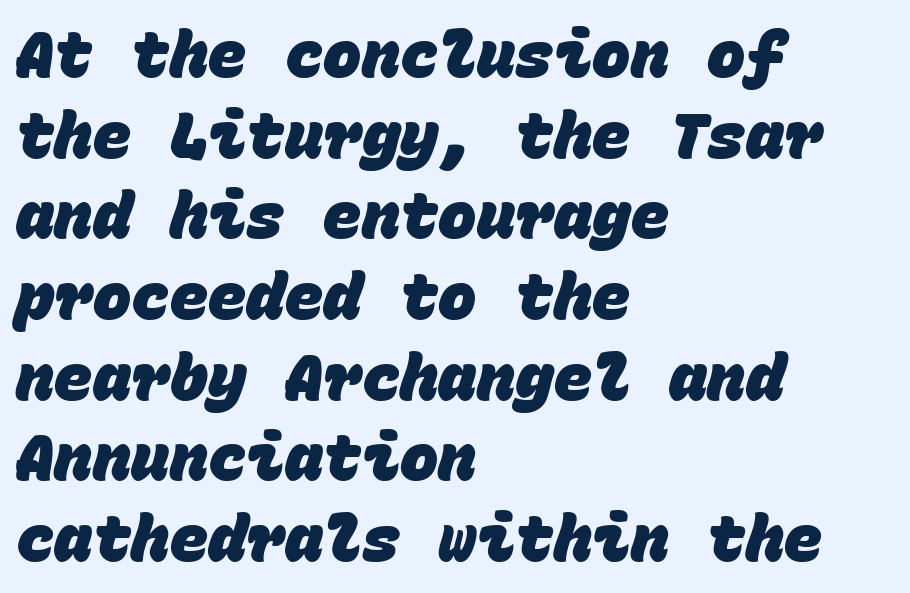
You could count columns in this text — the font is strictly monospaced. Heft: maximum for text — a bold. If you drew a ruler down the left edge, every line would touch it. Glyph-to-glyph distance matches everyday printed text. Unlike a traditional serif, this face leaves its strokes unadorned. The lines sit at an ordinary, default distance from one another.
